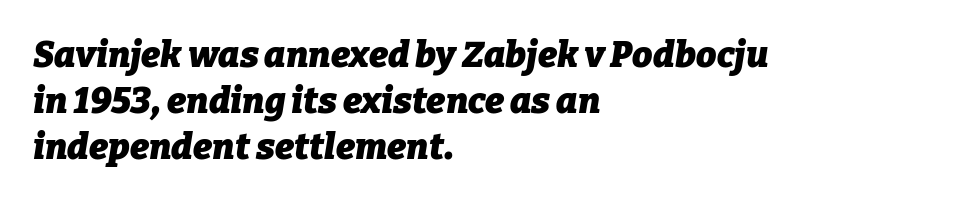
Q: Is the text bold? A: Yes.
Q: Is the text italic (slanted)? A: Yes, it leans right by about 9 degrees.
Q: Is the text underlined? A: No.
Q: How is the paragraph aligned? A: Left-aligned.
Q: Is the spacing between letters normal or unusually wide? A: Normal.
Q: Is the spacing between lines tight, normal or loose? A: Normal.
Q: Width (condensed, normal, or wide)? A: Normal.
Q: Stroke contrast? A: Low.
Q: x-height? A: Medium.
Q: Monospaced? A: No.
